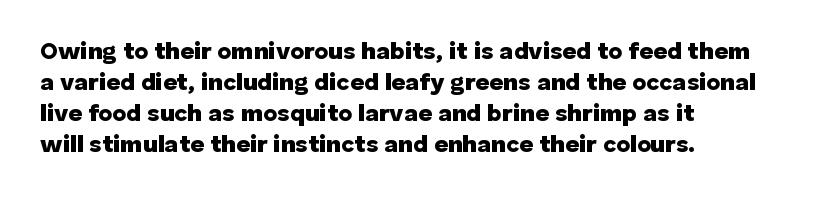
If you measured baseline to baseline, you'd find a middling distance. The specimen reads as upright at a glance. Glyph-to-glyph distance matches everyday printed text. Heavy, bold letterforms. Each row of text sits above clean, open space.
